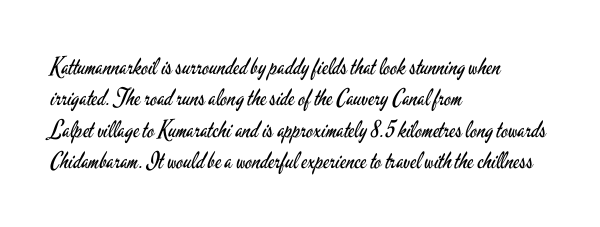
{"bold": "no", "underline": "no", "align": "left", "line_spacing": "normal", "line_spacing_ratio": 1.36, "letter_spacing": "normal", "letter_spacing_em": 0.0, "glyph_px": 23}
